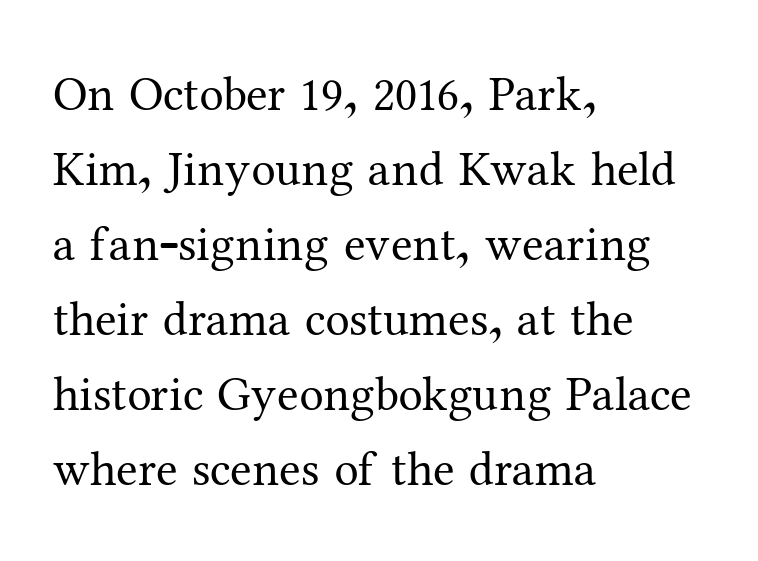
Q: Is the text bold? A: No.
Q: Is the text italic (slanted)? A: No, it is upright.
Q: Is the typeface a serif or a sans-serif typeface? A: Serif.
Q: Is the text underlined? A: No.
Q: How is the paragraph aligned? A: Left-aligned.
Q: Is the spacing between letters normal or unusually wide? A: Normal.
Q: Is the spacing between lines tight, normal or loose? A: Normal.
Q: Width (condensed, normal, or wide)? A: Normal.
Q: Stroke contrast? A: Medium.
Q: x-height? A: Medium.
Q: Monospaced? A: No.
